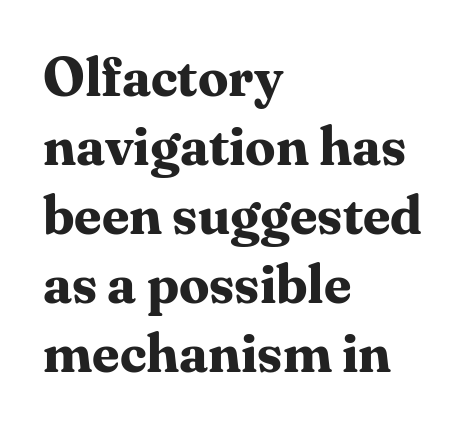
The image shows 54 px bold serif type, upright; set left-aligned, normal line spacing (1.28x), normal letter spacing, not underlined; medium stroke contrast and a medium x-height.
